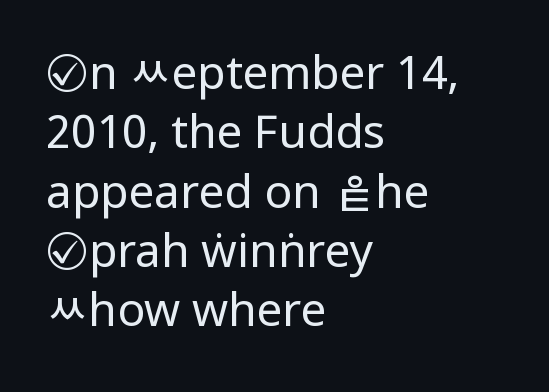
{"serif": "no", "italic": "no", "bold": "no", "weight": "regular", "width": "condensed", "stroke_contrast": "low", "x_height": "large", "monospaced": "no", "underline": "no", "align": "left", "line_spacing": "normal", "line_spacing_ratio": 1.29, "letter_spacing": "normal", "letter_spacing_em": 0.0, "glyph_px": 46}
